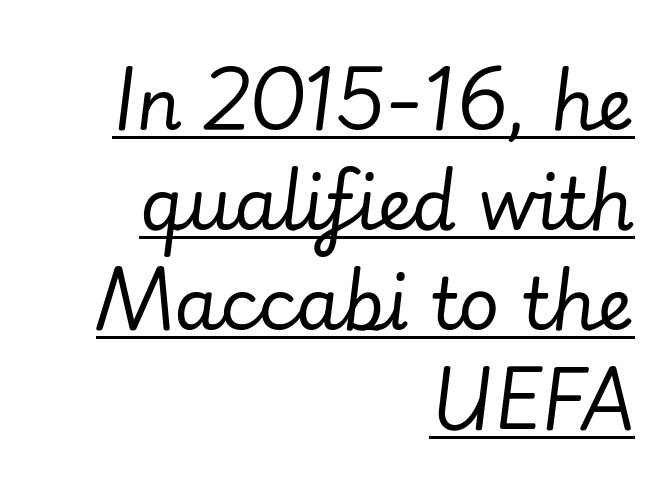
Weight: in the light-to-regular range. Caption: standard tracking, unaltered. The rendering applies a slant to the glyphs. The string is rendered with underlining switched on.
